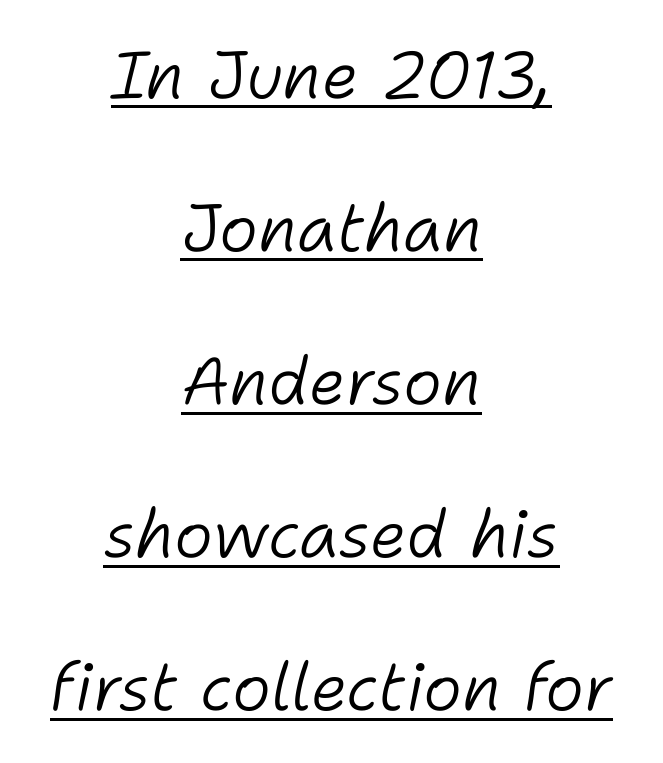
{"italic": "yes", "lean": "right", "slant_degrees": 11, "bold": "no", "weight": "light", "width": "normal", "stroke_contrast": "low", "x_height": "medium", "monospaced": "no", "underline": "yes", "align": "center", "line_spacing": "loose", "line_spacing_ratio": 2.32, "letter_spacing": "normal", "letter_spacing_em": 0.0, "glyph_px": 66}
